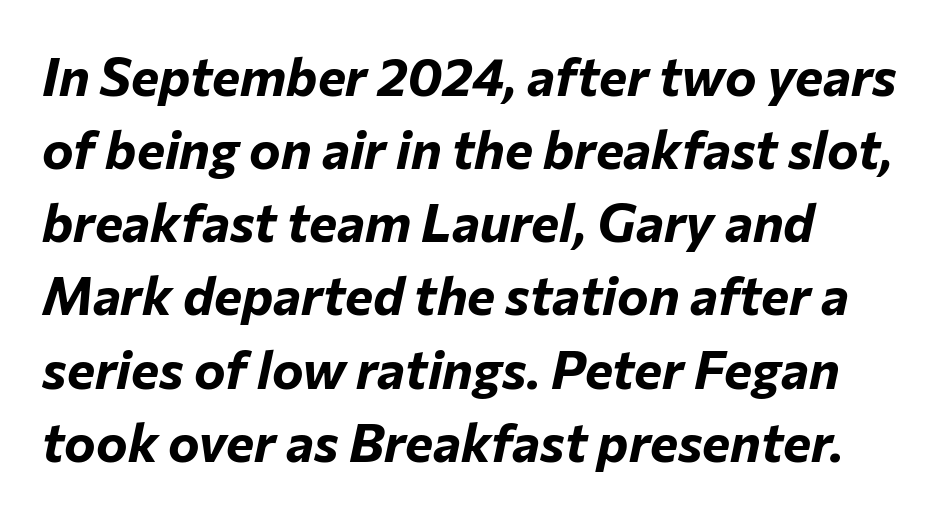
Students, note that the glyphs here touch the page at normal intervals. This sample uses an oblique cut, with every glyph tilted off the vertical. The rendering uses a moderate line-height, typical for paragraphs. Underline: absent.
